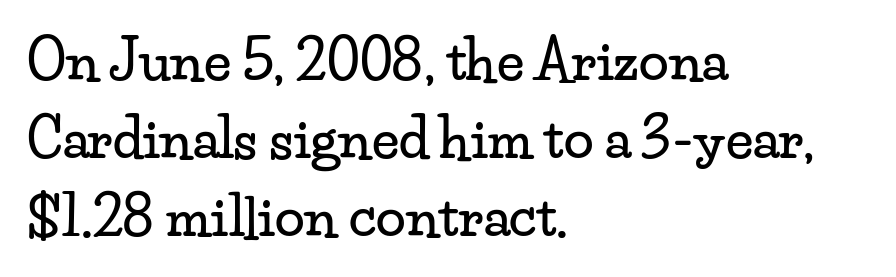
Q: Is the text italic (slanted)? A: No, it is upright.
Q: Is the typeface a serif or a sans-serif typeface? A: Serif.
Q: Is the text underlined? A: No.
Q: How is the paragraph aligned? A: Left-aligned.
Q: Is the spacing between letters normal or unusually wide? A: Normal.
Q: Is the spacing between lines tight, normal or loose? A: Normal.
Q: Width (condensed, normal, or wide)? A: Wide.
Q: Stroke contrast? A: Low.
Q: x-height? A: Small.
Q: Monospaced? A: No.
